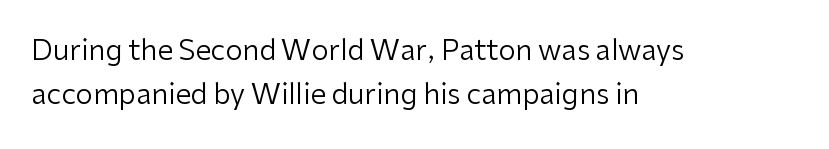
The image shows 28 px regular-weight sans-serif type, upright; set left-aligned, normal line spacing (1.56x), normal letter spacing, not underlined; low stroke contrast and a medium x-height.
